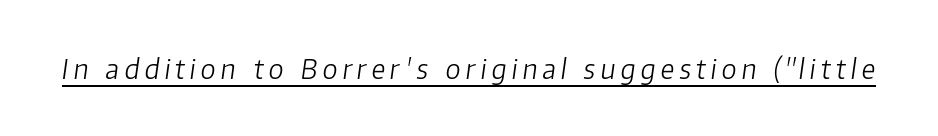
The image shows 27 px text type, italic (leaning right); set underlined.
